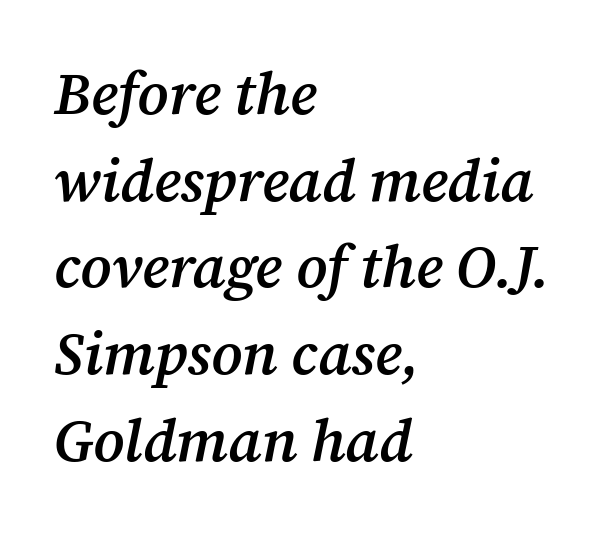
The image shows 59 px semibold serif type, italic (leaning right); set left-aligned, normal line spacing (1.47x), normal letter spacing, not underlined; medium stroke contrast and a medium x-height.
